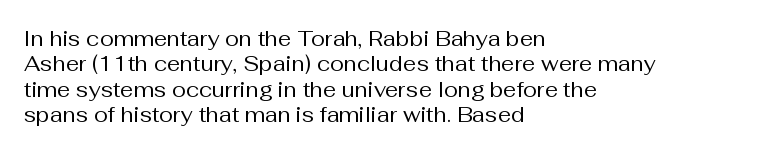
Q: Is the text bold? A: No.
Q: Is the text italic (slanted)? A: No, it is upright.
Q: Is the text underlined? A: No.
Q: How is the paragraph aligned? A: Left-aligned.
Q: Is the spacing between letters normal or unusually wide? A: Normal.
